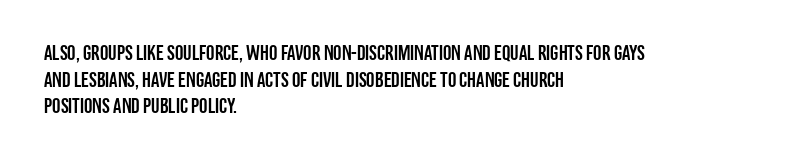
Q: Is the text italic (slanted)? A: No, it is upright.
Q: Is the text underlined? A: No.
Q: How is the paragraph aligned? A: Left-aligned.
Q: Is the spacing between letters normal or unusually wide? A: Normal.
Q: Is the spacing between lines tight, normal or loose? A: Normal.
